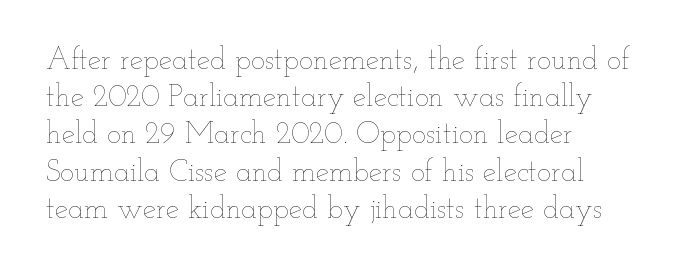
The image shows 30 px thin, wide type, upright; set left-aligned, line spacing 1.24x, normal letter spacing, not underlined; low stroke contrast and a small x-height.
